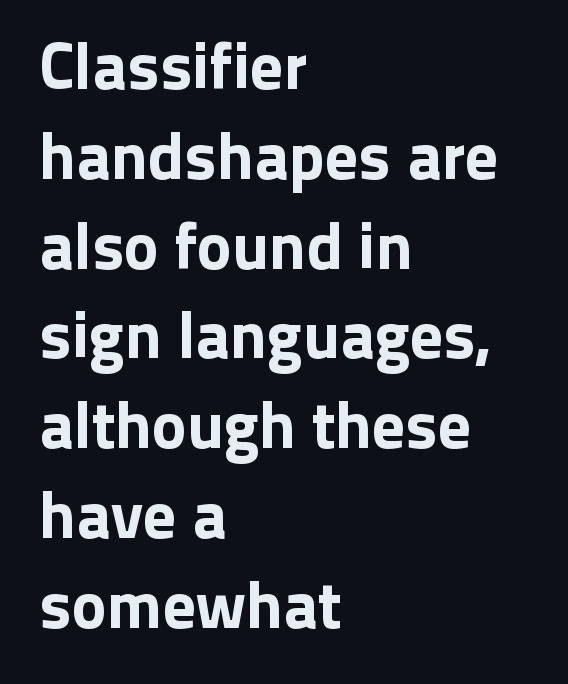
{"serif": "no", "italic": "no", "width": "normal", "stroke_contrast": "low", "x_height": "medium", "monospaced": "no", "underline": "no", "align": "left", "line_spacing": "normal", "line_spacing_ratio": 1.36, "letter_spacing": "normal", "letter_spacing_em": 0.0, "glyph_px": 66}
